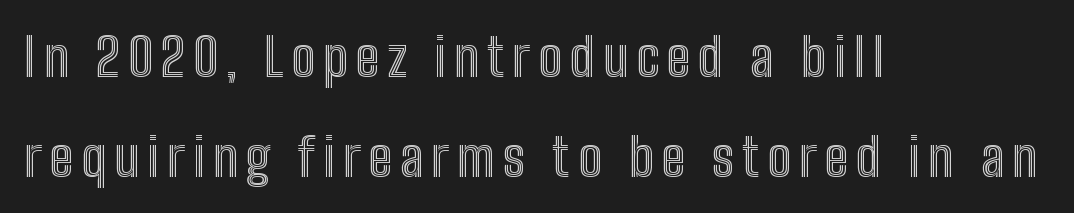
Does the copy run flush right? No — it runs flush left. Descenders are the only things crossing below the line. The letters advance in unequal steps, a hallmark of proportional type. Rendered with straight, roman letterforms.
